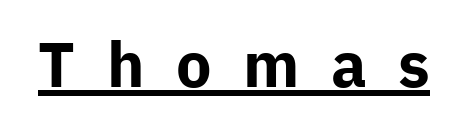
The image shows 63 px bold sans-serif type, upright; set unusually wide letter spacing (+0.5 em), underlined; low stroke contrast and a medium x-height.
